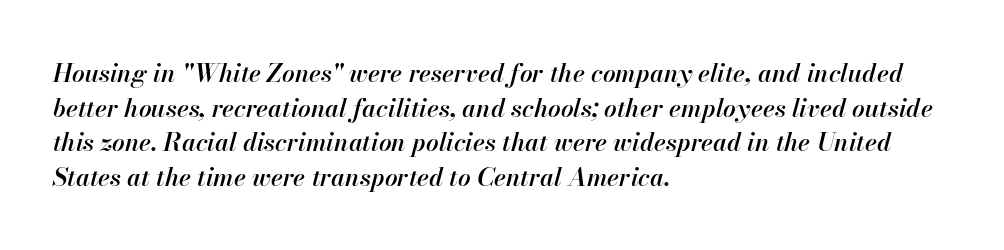
Q: Is the text bold? A: Semi-bold.
Q: Is the text italic (slanted)? A: Yes, it leans right by about 13 degrees.
Q: Is the text underlined? A: No.
Q: How is the paragraph aligned? A: Left-aligned.
Q: Is the spacing between letters normal or unusually wide? A: Normal.
Q: Is the spacing between lines tight, normal or loose? A: Normal.
